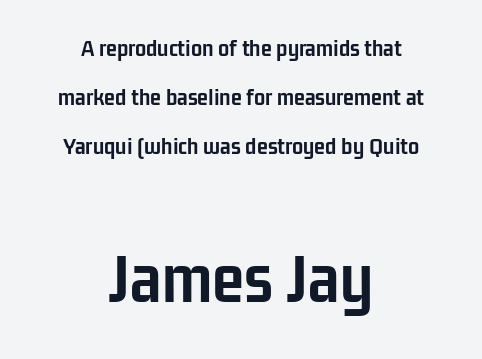
A clean baseline with only descenders dipping below it. The setting favours the middle, as headings and verse often do. The rendering uses a bold face; every stroke is thick and dark. Is this a sans? Yes — the strokes have no serifs. Do the characters align in a grid? No, the font is proportional.
